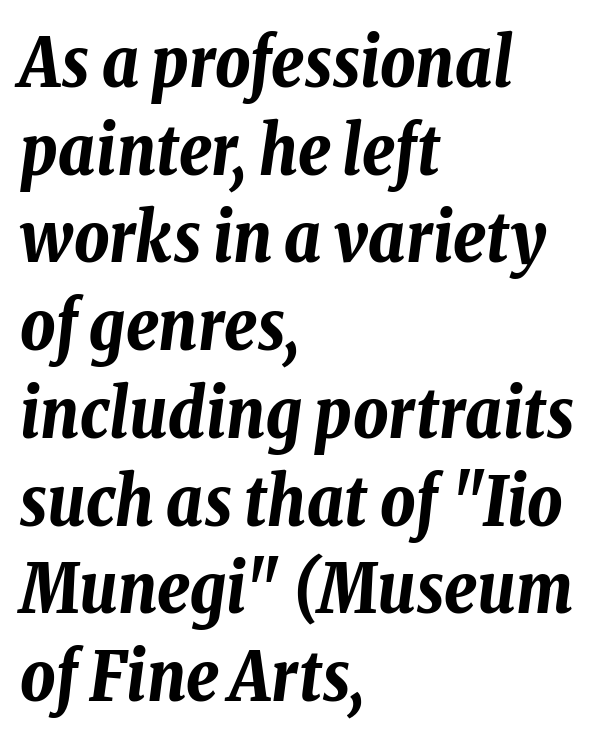
The image shows 68 px bold, condensed type, italic (leaning right); set left-aligned, normal line spacing (1.29x), normal letter spacing, not underlined; low stroke contrast and a medium x-height.
